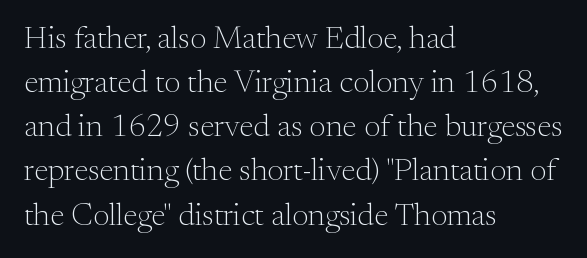
{"serif": "yes", "italic": "no", "bold": "no", "weight": "light", "width": "normal", "stroke_contrast": "medium", "x_height": "small", "monospaced": "no", "underline": "no", "align": "left", "line_spacing": "normal", "line_spacing_ratio": 1.38, "letter_spacing": "normal", "letter_spacing_em": 0.0, "glyph_px": 32}
